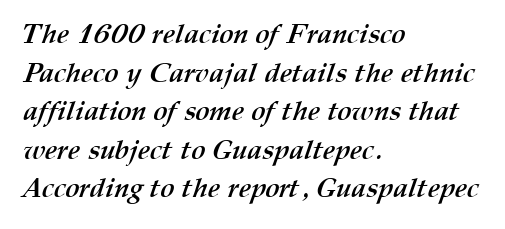
The image shows 27 px bold type; set left-aligned, normal line spacing (1.43x), normal letter spacing, not underlined.
